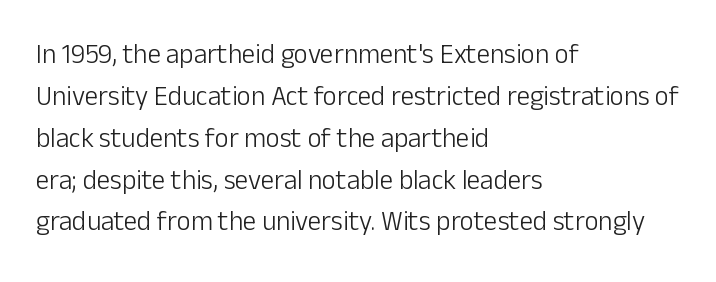
The image shows 27 px text type, upright; set left-aligned, normal line spacing (1.55x), normal letter spacing, not underlined.
